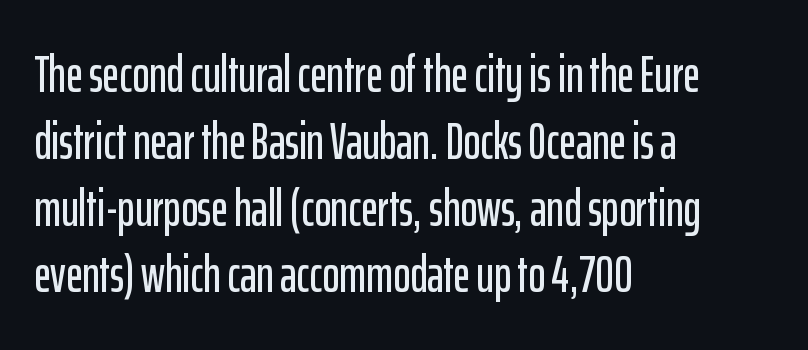
{"serif": "no", "italic": "no", "width": "condensed", "stroke_contrast": "low", "x_height": "medium", "monospaced": "no", "underline": "no", "align": "left", "line_spacing": "normal", "line_spacing_ratio": 1.31, "letter_spacing": "normal", "letter_spacing_em": 0.0, "glyph_px": 51}
